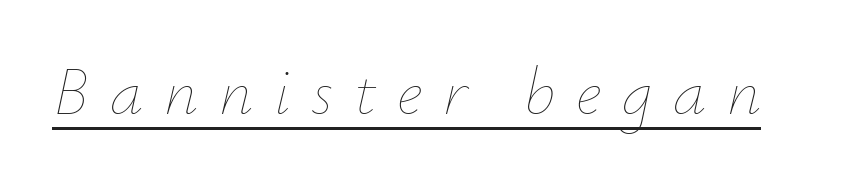
The image shows 67 px thin type, italic (leaning right); set unusually wide letter spacing (+0.31 em), underlined; low stroke contrast and a small x-height.
